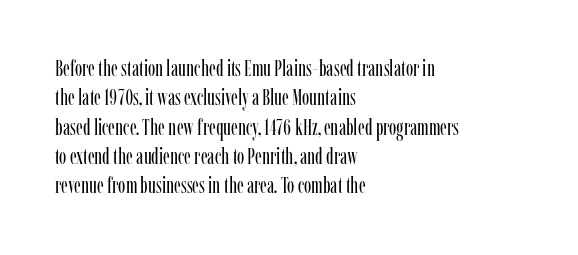
{"italic": "no", "bold": "no", "underline": "no", "align": "left", "line_spacing": "normal", "line_spacing_ratio": 1.33, "letter_spacing": "normal", "letter_spacing_em": 0.0, "glyph_px": 22}
